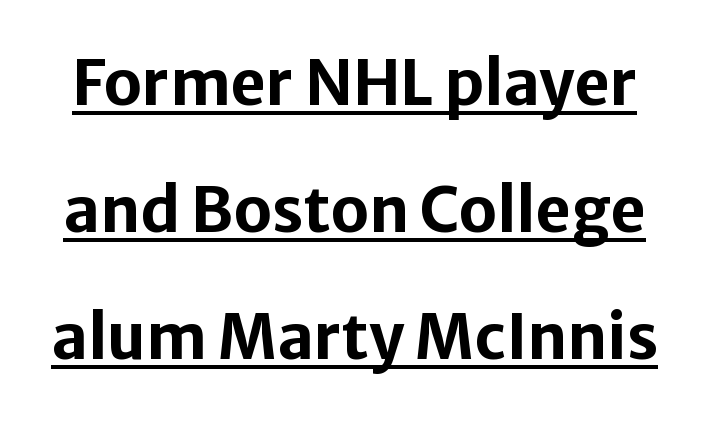
Weight: bold. Compared with typical paragraphs, the rows here are farther apart. A roman cut, with each character standing at attention. Look at the tracking — it's just the regular setting, nothing added. You could not count columns in this text — the font is proportionally spaced. In designer terms, the underline attribute is active on this setting.
